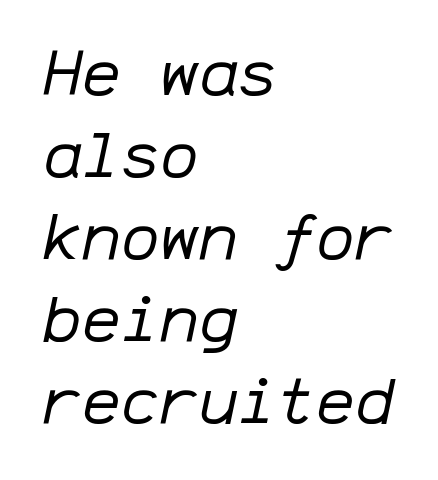
Q: Is the text bold? A: No.
Q: Is the text italic (slanted)? A: Yes, it leans right by about 12 degrees.
Q: Is the text underlined? A: No.
Q: How is the paragraph aligned? A: Left-aligned.
Q: Is the spacing between letters normal or unusually wide? A: Normal.
Q: Is the spacing between lines tight, normal or loose? A: Normal.
Q: Width (condensed, normal, or wide)? A: Normal.
Q: Stroke contrast? A: Low.
Q: x-height? A: Medium.
Q: Monospaced? A: Yes.
